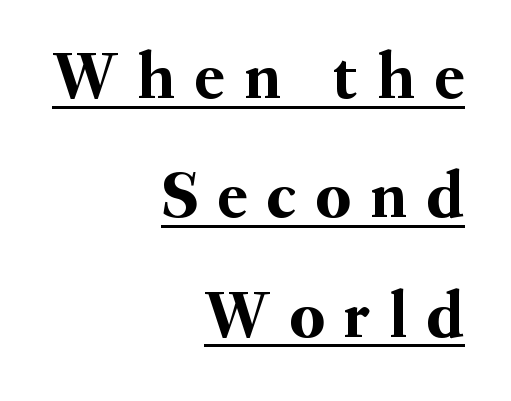
The image shows 67 px serif type, upright; set right-aligned, line spacing 1.78x, unusually wide letter spacing (+0.3 em), underlined; medium stroke contrast and a small x-height.
